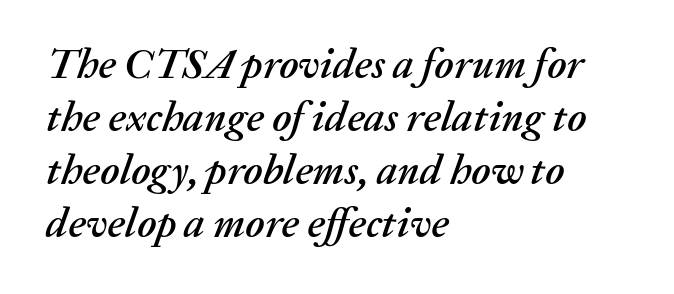
Q: Is the text italic (slanted)? A: Yes, it leans right by about 20 degrees.
Q: Is the text underlined? A: No.
Q: How is the paragraph aligned? A: Left-aligned.
Q: Is the spacing between letters normal or unusually wide? A: Normal.
Q: Is the spacing between lines tight, normal or loose? A: Normal.
Q: Width (condensed, normal, or wide)? A: Normal.
Q: Stroke contrast? A: Medium.
Q: x-height? A: Medium.
Q: Monospaced? A: No.
